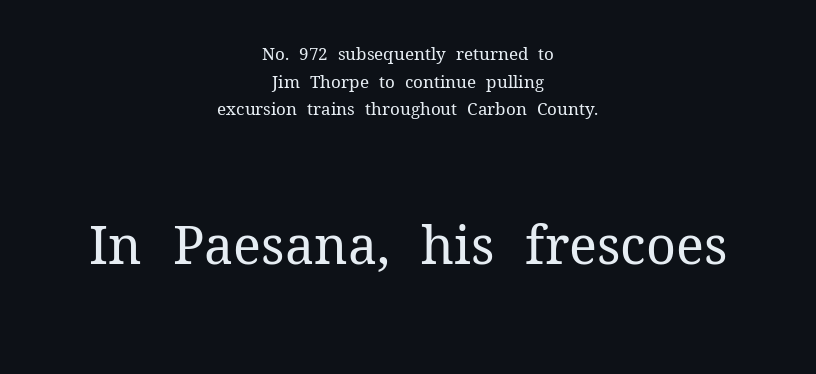
{"serif": "yes", "italic": "no", "bold": "no", "weight": "regular", "width": "normal", "stroke_contrast": "medium", "x_height": "medium", "monospaced": "no", "underline": "no", "align": "center", "line_spacing": "normal", "line_spacing_ratio": 1.62, "letter_spacing": "normal", "letter_spacing_em": 0.0, "larger_block": "second", "size_ratio": 3.06, "glyph_px": 52}
